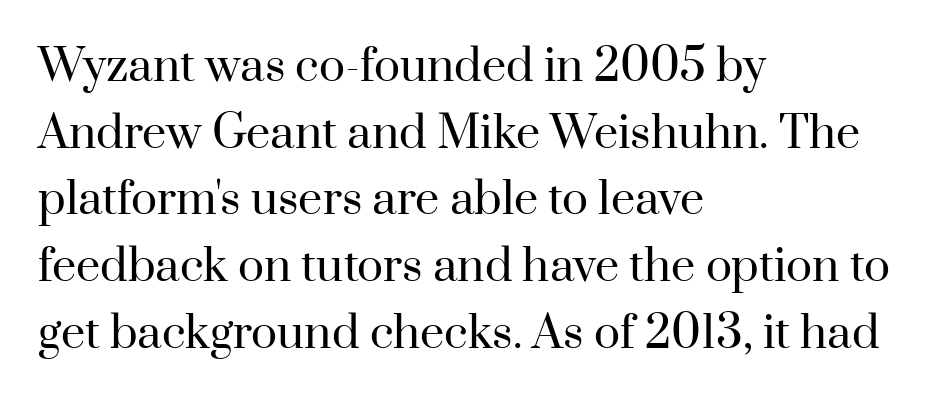
{"serif": "yes", "italic": "no", "bold": "no", "weight": "regular", "width": "normal", "stroke_contrast": "high", "x_height": "small", "monospaced": "no", "underline": "no", "align": "left", "line_spacing": "normal", "line_spacing_ratio": 1.55, "letter_spacing": "normal", "letter_spacing_em": 0.0, "glyph_px": 43}
